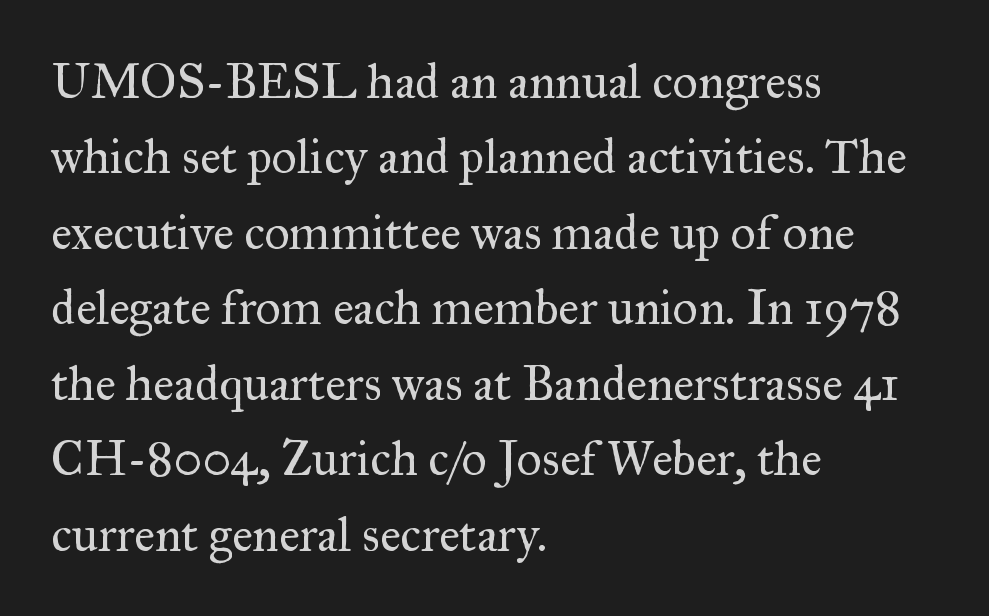
{"serif": "yes", "italic": "no", "bold": "no", "weight": "regular", "width": "normal", "stroke_contrast": "medium", "x_height": "small", "monospaced": "no", "underline": "no", "align": "left", "line_spacing": "normal", "line_spacing_ratio": 1.54, "letter_spacing": "normal", "letter_spacing_em": 0.0, "glyph_px": 49}
